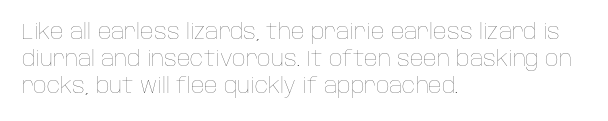
The image shows 21 px text type, upright; set left-aligned, normal line spacing (1.28x), normal letter spacing, not underlined.
